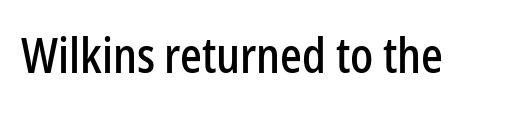
The image shows 48 px condensed sans-serif type, upright; set normal letter spacing, not underlined; low stroke contrast and a medium x-height.
